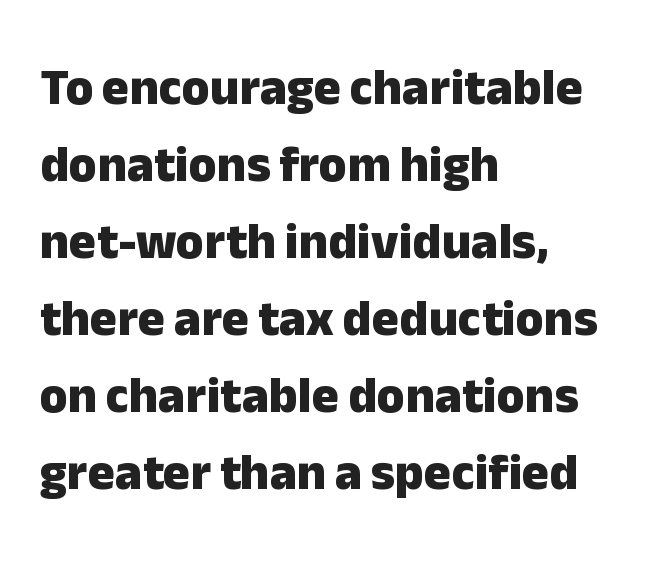
The image shows 51 px heavy sans-serif type, upright; set left-aligned, normal line spacing (1.51x), normal letter spacing, not underlined; low stroke contrast and a medium x-height.
